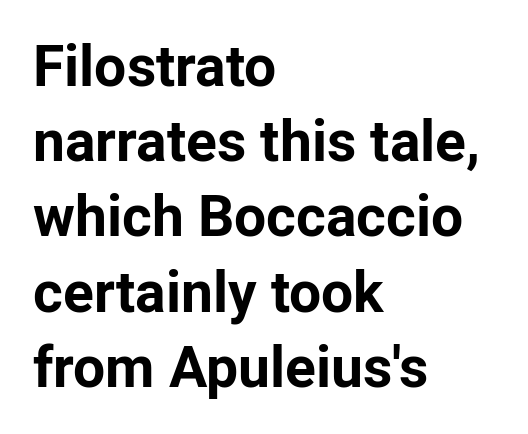
Q: Is the text bold? A: Yes.
Q: Is the text italic (slanted)? A: No, it is upright.
Q: Is the typeface a serif or a sans-serif typeface? A: Sans-serif.
Q: Is the text underlined? A: No.
Q: How is the paragraph aligned? A: Left-aligned.
Q: Is the spacing between letters normal or unusually wide? A: Normal.
Q: Is the spacing between lines tight, normal or loose? A: Normal.
Q: Width (condensed, normal, or wide)? A: Normal.
Q: Stroke contrast? A: Low.
Q: x-height? A: Medium.
Q: Monospaced? A: No.
